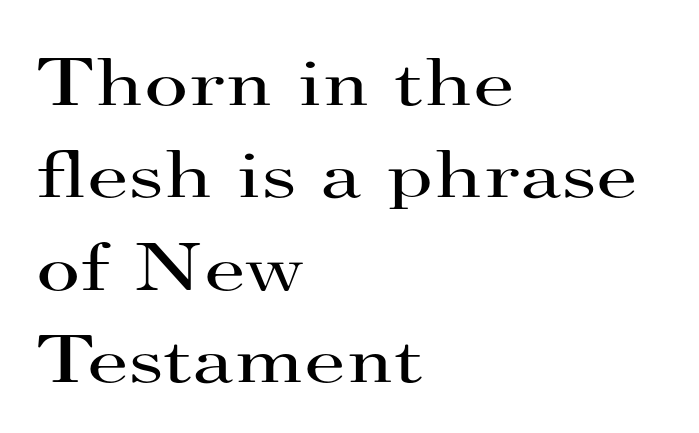
The image shows 68 px regular-weight, wide serif type, upright; set left-aligned, normal line spacing (1.36x), normal letter spacing, not underlined; high stroke contrast and a small x-height.
